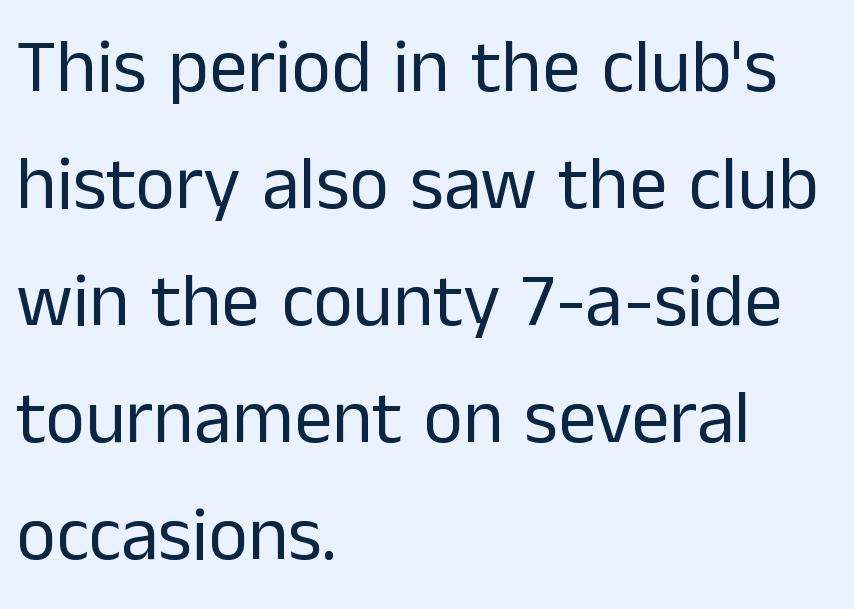
Q: Is the text bold? A: No.
Q: Is the text italic (slanted)? A: No, it is upright.
Q: Is the typeface a serif or a sans-serif typeface? A: Sans-serif.
Q: Is the text underlined? A: No.
Q: How is the paragraph aligned? A: Left-aligned.
Q: Is the spacing between letters normal or unusually wide? A: Normal.
Q: Is the spacing between lines tight, normal or loose? A: Normal.
Q: Width (condensed, normal, or wide)? A: Normal.
Q: Stroke contrast? A: Low.
Q: x-height? A: Medium.
Q: Monospaced? A: No.
